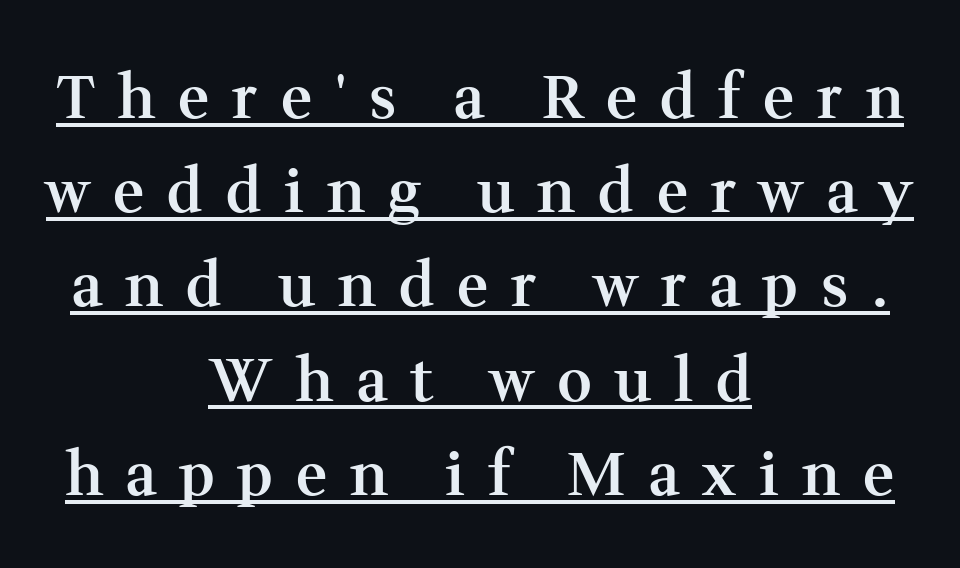
Q: Is the text bold? A: Semi-bold.
Q: Is the text italic (slanted)? A: No, it is upright.
Q: Is the typeface a serif or a sans-serif typeface? A: Serif.
Q: Is the text underlined? A: Yes.
Q: How is the paragraph aligned? A: Centered.
Q: Is the spacing between letters normal or unusually wide? A: Unusually wide.
Q: Is the spacing between lines tight, normal or loose? A: Normal.
Q: Width (condensed, normal, or wide)? A: Normal.
Q: Stroke contrast? A: Medium.
Q: x-height? A: Medium.
Q: Monospaced? A: No.
